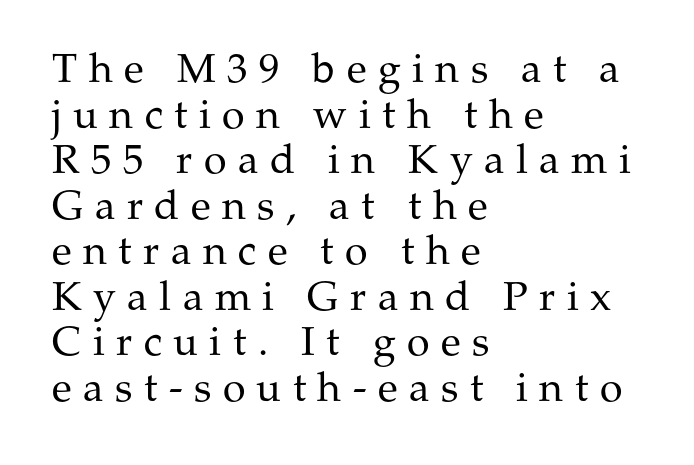
The image shows 41 px regular-weight serif type, upright; set left-aligned, tight line spacing (1.11x), unusually wide letter spacing (+0.28 em), not underlined; medium stroke contrast and a medium x-height.
